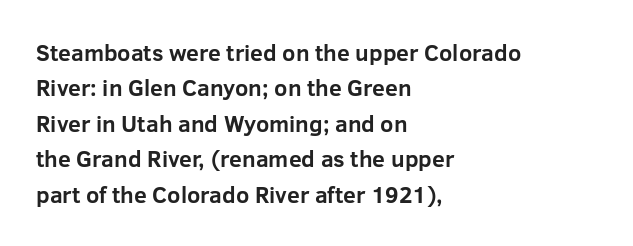
Q: Is the text bold? A: Yes.
Q: Is the text italic (slanted)? A: No, it is upright.
Q: Is the text underlined? A: No.
Q: How is the paragraph aligned? A: Left-aligned.
Q: Is the spacing between letters normal or unusually wide? A: Normal.
Q: Is the spacing between lines tight, normal or loose? A: Normal.
